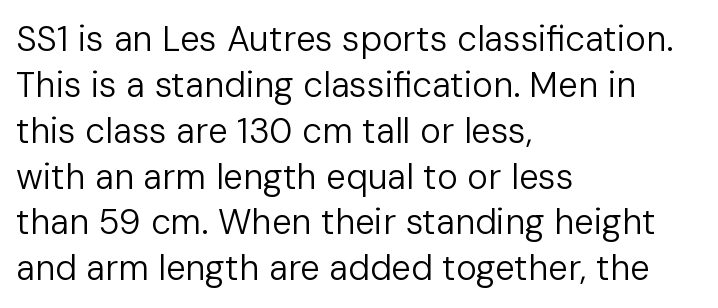
{"serif": "no", "italic": "no", "bold": "no", "weight": "regular", "width": "normal", "stroke_contrast": "low", "x_height": "medium", "monospaced": "no", "underline": "no", "align": "left", "line_spacing": "normal", "line_spacing_ratio": 1.31, "letter_spacing": "normal", "letter_spacing_em": 0.0, "glyph_px": 35}
